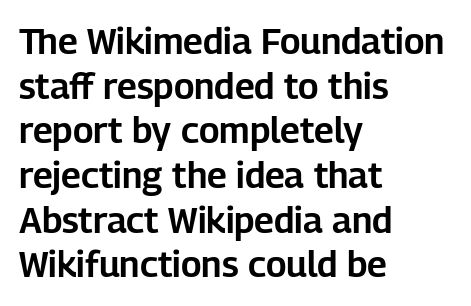
The image shows 36 px sans-serif type, upright; set left-aligned, line spacing 1.24x, normal letter spacing, not underlined; low stroke contrast and a medium x-height.
